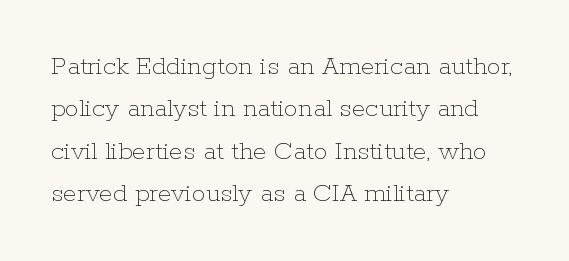
The gaps between neighbouring characters are ordinary and unremarkable. Compared with a centered layout, this one pins lines to the left instead. This sample has the flowing, uneven cadence of proportional lettering. The string is rendered with underlining switched off. These glyphs show unthickened strokes, regular width or finer. This is the regular roman posture of the typeface.
